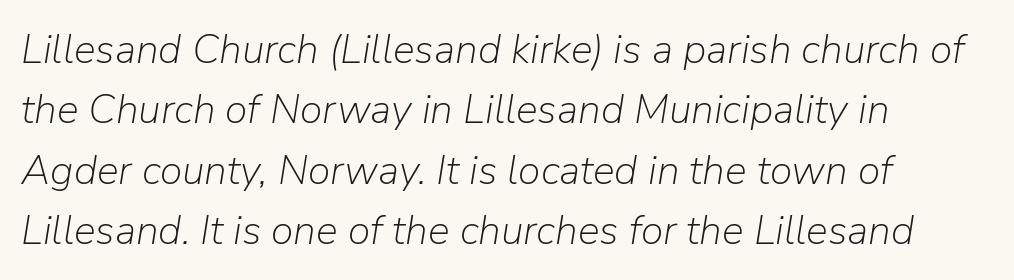
{"italic": "yes", "lean": "right", "slant_degrees": 9, "bold": "no", "weight": "light", "width": "normal", "stroke_contrast": "low", "x_height": "medium", "monospaced": "no", "underline": "no", "align": "left", "line_spacing": "normal", "line_spacing_ratio": 1.47, "letter_spacing": "normal", "letter_spacing_em": 0.0, "glyph_px": 41}
